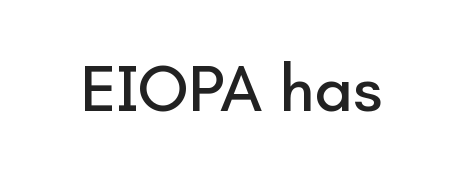
{"serif": "no", "italic": "no", "width": "normal", "stroke_contrast": "low", "x_height": "small", "monospaced": "no", "underline": "no", "letter_spacing": "normal", "letter_spacing_em": 0.0, "glyph_px": 66}
